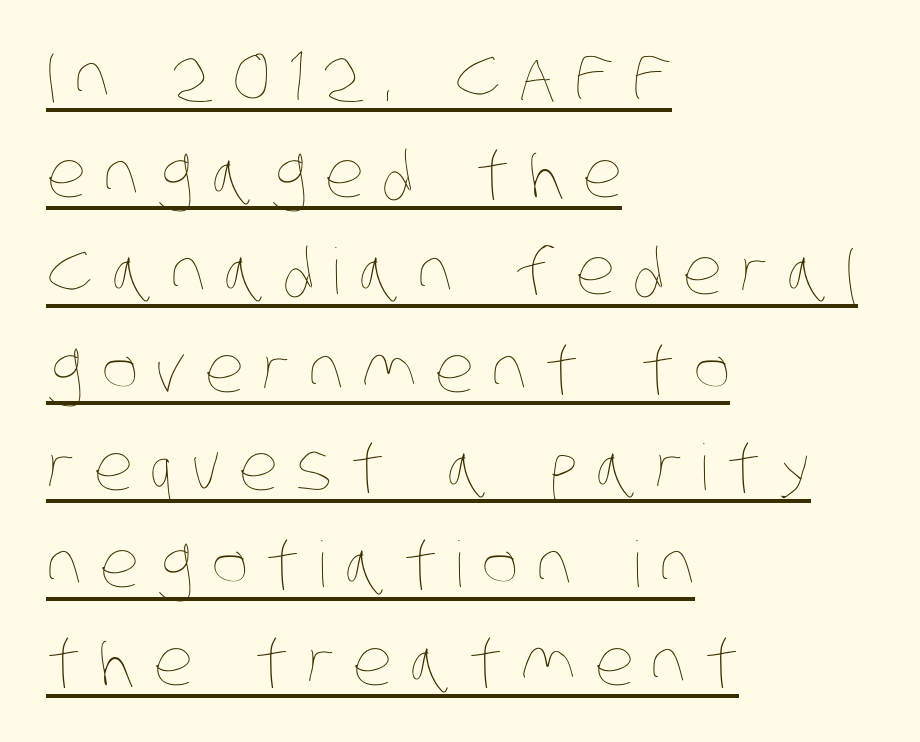
{"bold": "no", "weight": "thin", "width": "condensed", "stroke_contrast": "low", "x_height": "large", "monospaced": "no", "underline": "yes", "align": "left", "line_spacing": "normal", "line_spacing_ratio": 1.55, "letter_spacing": "wide", "letter_spacing_em": 0.28, "glyph_px": 63}
